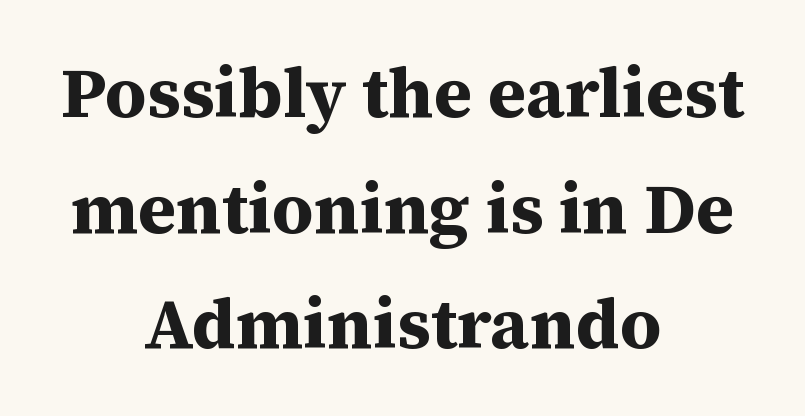
The image shows 71 px bold serif type, upright; set centered, normal line spacing (1.63x), normal letter spacing, not underlined; medium stroke contrast and a medium x-height.
